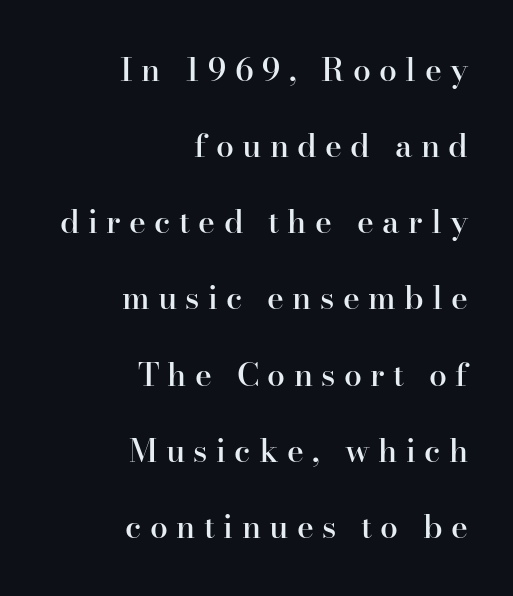
{"serif": "yes", "italic": "no", "bold": "semi", "weight": "semibold", "width": "normal", "stroke_contrast": "high", "x_height": "small", "monospaced": "no", "underline": "no", "align": "right", "line_spacing": "loose", "line_spacing_ratio": 2.38, "letter_spacing": "wide", "letter_spacing_em": 0.26, "glyph_px": 32}
